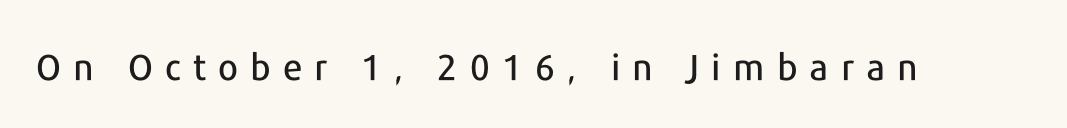
{"serif": "no", "italic": "no", "width": "normal", "stroke_contrast": "low", "x_height": "medium", "monospaced": "no", "underline": "no", "letter_spacing": "wide", "letter_spacing_em": 0.34, "glyph_px": 36}
